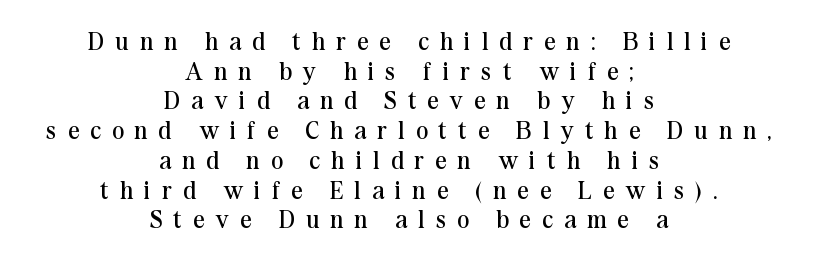
Q: Is the text bold? A: No.
Q: Is the text italic (slanted)? A: No, it is upright.
Q: Is the text underlined? A: No.
Q: How is the paragraph aligned? A: Centered.
Q: Is the spacing between letters normal or unusually wide? A: Unusually wide.
